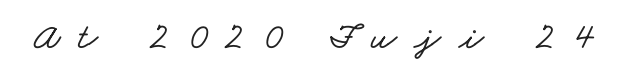
Q: Is the text underlined? A: No.
Q: Is the spacing between letters normal or unusually wide? A: Unusually wide.
Q: Width (condensed, normal, or wide)? A: Wide.
Q: Stroke contrast? A: Low.
Q: x-height? A: Small.
Q: Monospaced? A: No.
